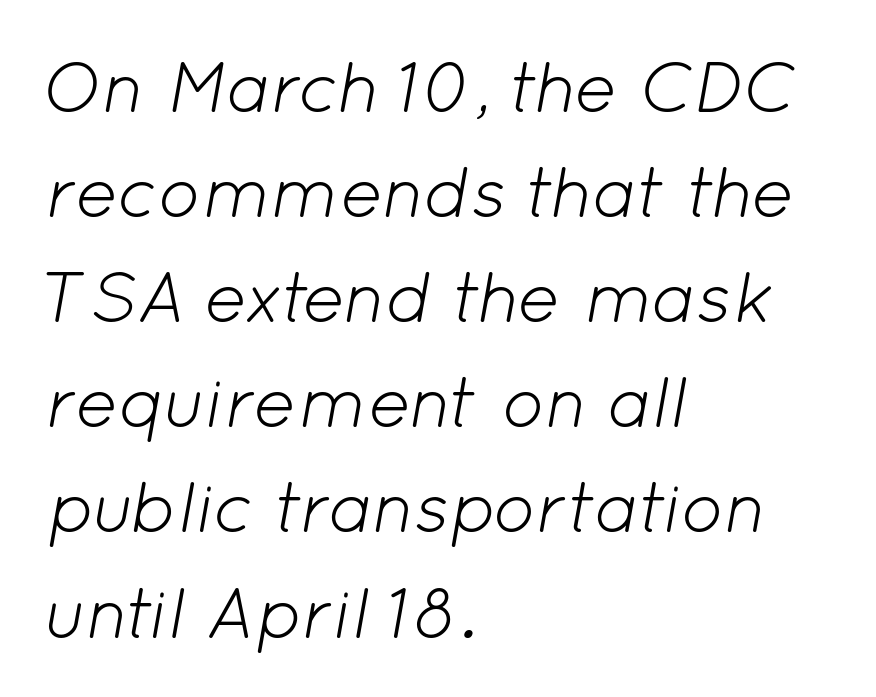
{"italic": "yes", "lean": "right", "slant_degrees": 12, "bold": "no", "weight": "light", "width": "normal", "stroke_contrast": "low", "x_height": "medium", "monospaced": "no", "underline": "no", "align": "left", "line_spacing": "normal", "line_spacing_ratio": 1.46, "letter_spacing": "normal", "letter_spacing_em": 0.0, "glyph_px": 72}
